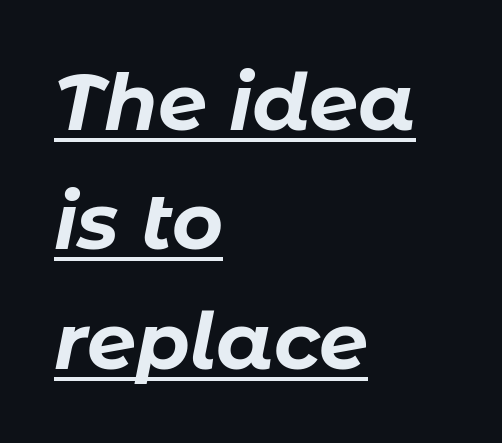
The image shows 78 px bold type, italic (leaning right); set left-aligned, normal line spacing (1.53x), normal letter spacing, underlined; low stroke contrast and a medium x-height.
